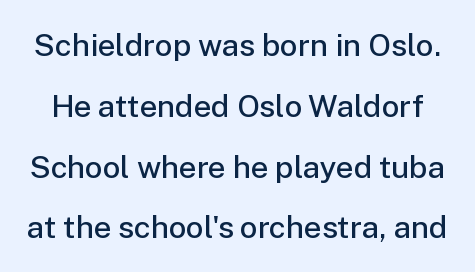
Underlining? Definitely not there. Varying glyph widths throughout — classic text-font behaviour. The typography opts for an upright posture over an oblique one. Slightly chunky letters — semibold, I'd say, not full bold. Letter spacing: default. Vertical spacing — loose.
